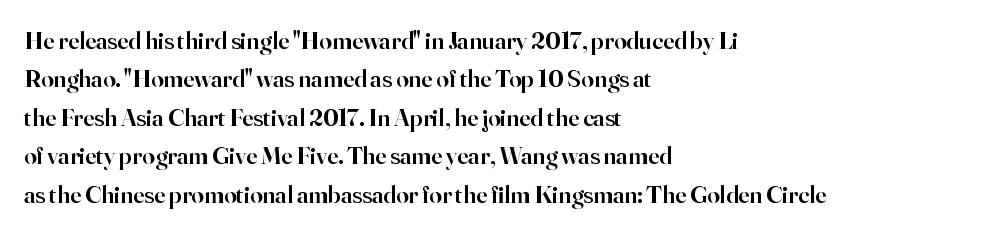
{"italic": "no", "bold": "semi", "underline": "no", "align": "left", "line_spacing": "normal", "line_spacing_ratio": 1.54, "letter_spacing": "normal", "letter_spacing_em": 0.0, "glyph_px": 25}
